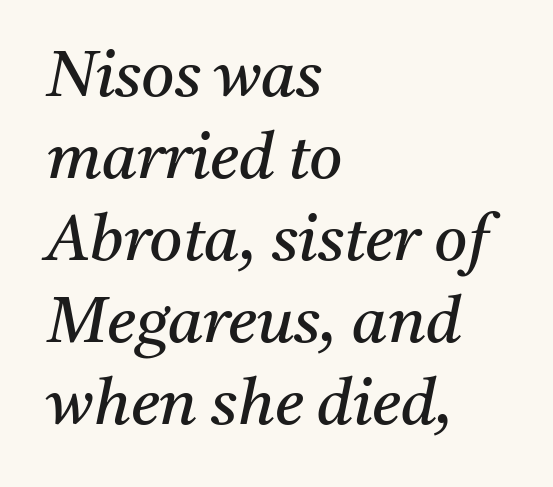
{"serif": "yes", "italic": "yes", "lean": "right", "slant_degrees": 11, "bold": "no", "weight": "regular", "width": "normal", "stroke_contrast": "medium", "x_height": "medium", "monospaced": "no", "underline": "no", "align": "left", "line_spacing": "normal", "line_spacing_ratio": 1.28, "letter_spacing": "normal", "letter_spacing_em": 0.0, "glyph_px": 64}
